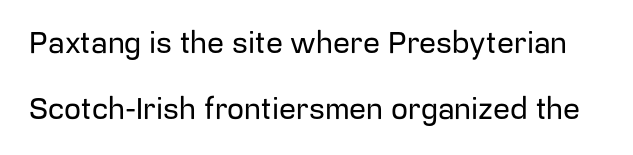
{"serif": "no", "italic": "no", "width": "normal", "stroke_contrast": "low", "x_height": "medium", "monospaced": "no", "underline": "no", "line_spacing": "loose", "line_spacing_ratio": 2.19, "letter_spacing": "normal", "letter_spacing_em": 0.0, "glyph_px": 30}
